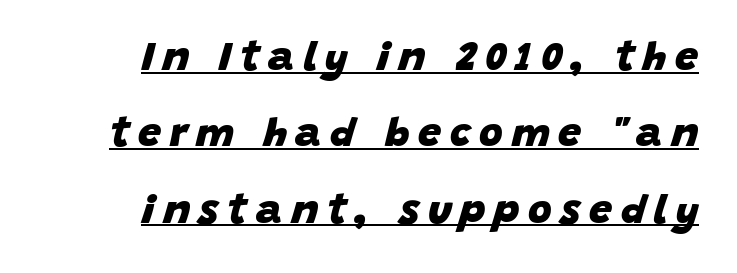
Q: Is the text bold? A: Yes.
Q: Is the text italic (slanted)? A: Yes, it leans right by about 15 degrees.
Q: Is the text underlined? A: Yes.
Q: How is the paragraph aligned? A: Right-aligned.
Q: Is the spacing between letters normal or unusually wide? A: Unusually wide.
Q: Width (condensed, normal, or wide)? A: Normal.
Q: Stroke contrast? A: Low.
Q: x-height? A: Large.
Q: Monospaced? A: No.
